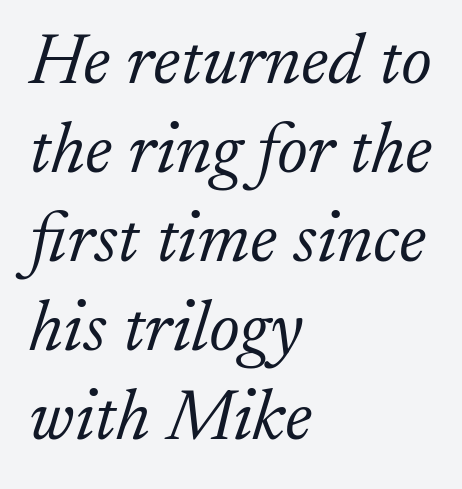
The image shows 73 px light serif type, italic (leaning right); set left-aligned, line spacing 1.22x, normal letter spacing, not underlined; low stroke contrast and a small x-height.
